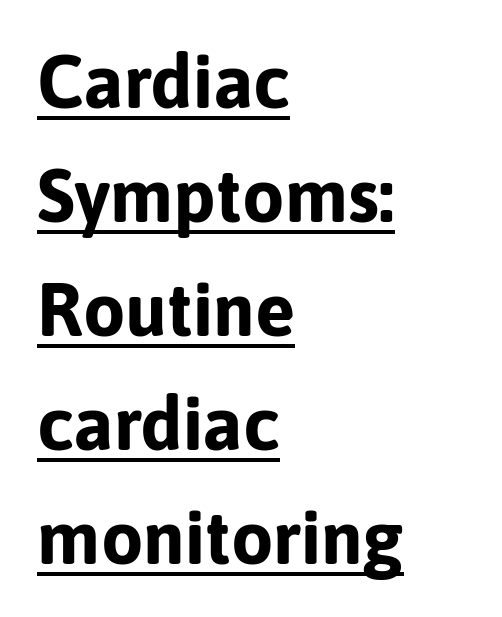
{"serif": "no", "italic": "no", "bold": "yes", "weight": "bold", "width": "normal", "stroke_contrast": "low", "x_height": "medium", "monospaced": "no", "underline": "yes", "align": "left", "line_spacing": "normal", "line_spacing_ratio": 1.52, "letter_spacing": "normal", "letter_spacing_em": 0.0, "glyph_px": 75}
